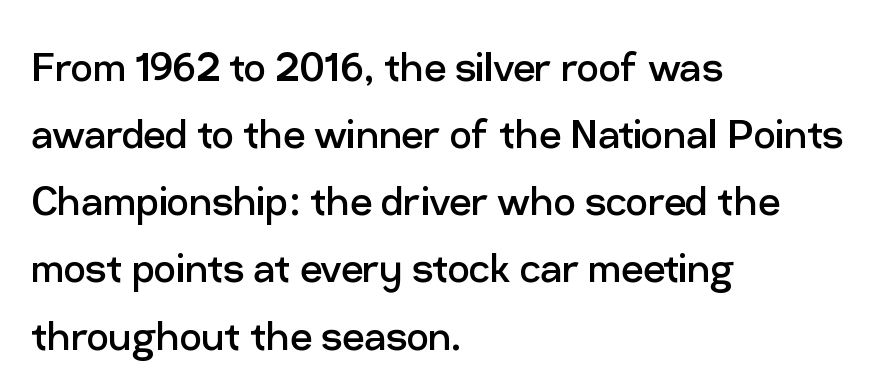
{"serif": "no", "italic": "no", "bold": "no", "weight": "regular", "width": "normal", "stroke_contrast": "low", "x_height": "medium", "monospaced": "no", "underline": "no", "align": "left", "line_spacing": "normal", "line_spacing_ratio": 1.37, "letter_spacing": "normal", "letter_spacing_em": 0.0, "glyph_px": 49}
